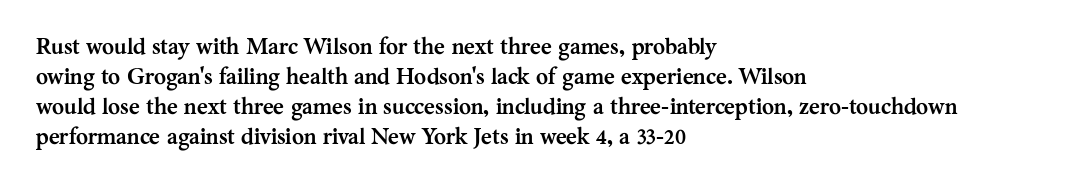
{"italic": "no", "bold": "yes", "underline": "no", "align": "left", "line_spacing": "normal", "line_spacing_ratio": 1.31, "letter_spacing": "normal", "letter_spacing_em": 0.0, "glyph_px": 23}
